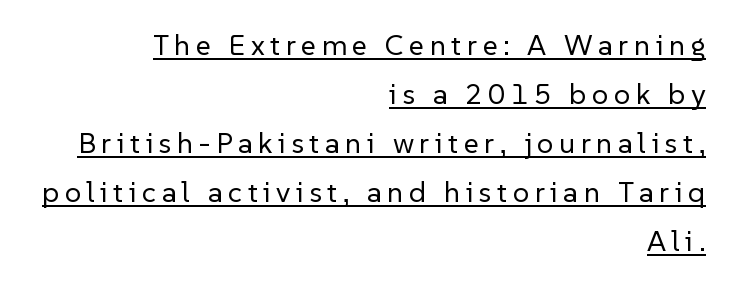
Q: Is the text bold? A: No.
Q: Is the text italic (slanted)? A: No, it is upright.
Q: Is the typeface a serif or a sans-serif typeface? A: Sans-serif.
Q: Is the text underlined? A: Yes.
Q: How is the paragraph aligned? A: Right-aligned.
Q: Is the spacing between lines tight, normal or loose? A: Normal.
Q: Width (condensed, normal, or wide)? A: Normal.
Q: Stroke contrast? A: Low.
Q: x-height? A: Medium.
Q: Monospaced? A: No.
